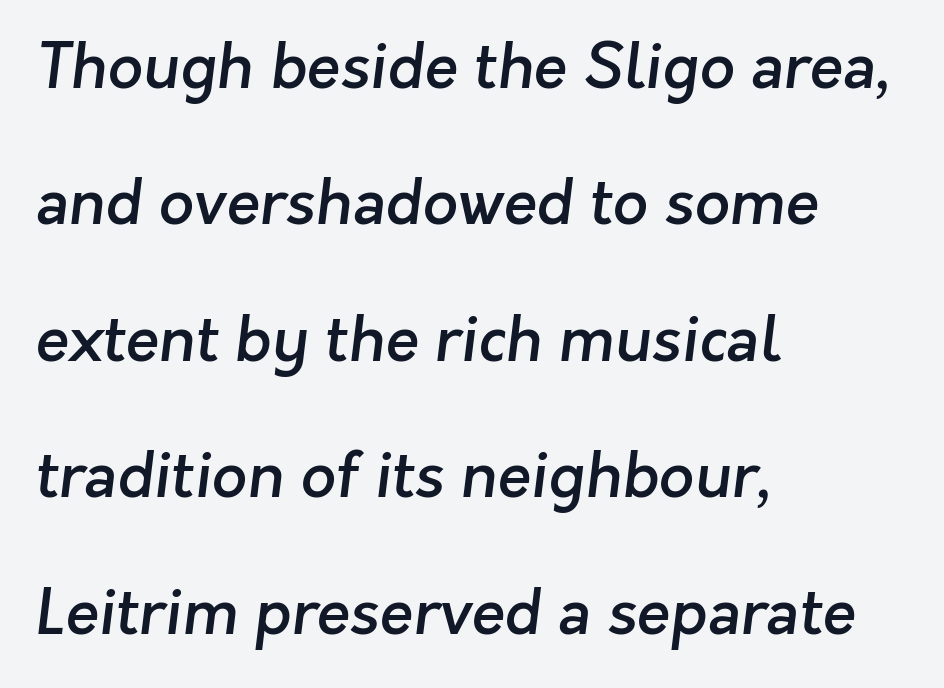
{"serif": "no", "bold": "semi", "weight": "semibold", "width": "normal", "stroke_contrast": "low", "x_height": "medium", "monospaced": "no", "underline": "no", "align": "left", "line_spacing": "loose", "line_spacing_ratio": 2.2, "letter_spacing": "normal", "letter_spacing_em": 0.0, "glyph_px": 62}
